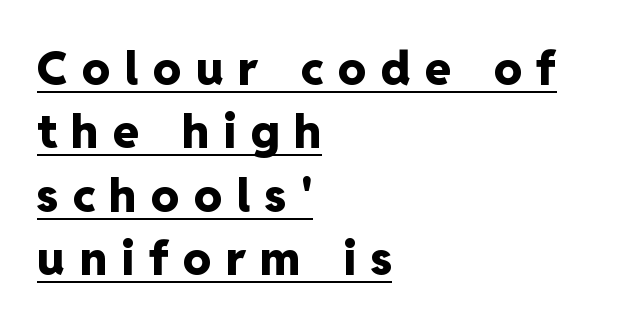
Q: Is the text bold? A: Yes.
Q: Is the text italic (slanted)? A: No, it is upright.
Q: Is the typeface a serif or a sans-serif typeface? A: Sans-serif.
Q: Is the text underlined? A: Yes.
Q: How is the paragraph aligned? A: Left-aligned.
Q: Is the spacing between letters normal or unusually wide? A: Unusually wide.
Q: Is the spacing between lines tight, normal or loose? A: Normal.
Q: Width (condensed, normal, or wide)? A: Normal.
Q: Stroke contrast? A: Low.
Q: x-height? A: Medium.
Q: Monospaced? A: No.
